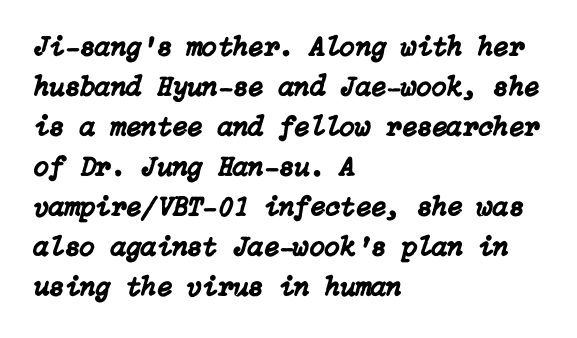
The image shows 28 px text type, italic (leaning right); set left-aligned, normal line spacing (1.43x), normal letter spacing, not underlined; low stroke contrast and a medium x-height.
